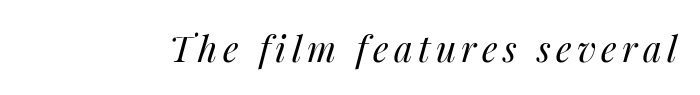
Q: Is the text bold? A: No.
Q: Is the text italic (slanted)? A: Yes, it leans right by about 14 degrees.
Q: Is the text underlined? A: No.
Q: Width (condensed, normal, or wide)? A: Normal.
Q: Stroke contrast? A: Medium.
Q: x-height? A: Medium.
Q: Monospaced? A: No.
